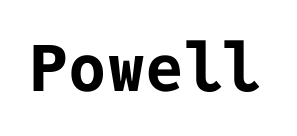
{"serif": "no", "italic": "no", "bold": "yes", "weight": "bold", "width": "normal", "stroke_contrast": "low", "x_height": "medium", "monospaced": "yes", "underline": "no", "letter_spacing": "normal", "letter_spacing_em": 0.0, "glyph_px": 64}
